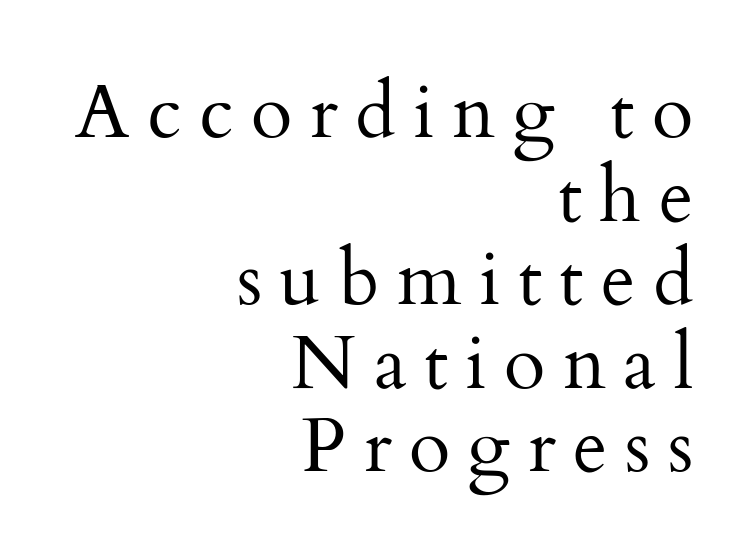
{"serif": "yes", "italic": "no", "bold": "no", "weight": "regular", "width": "normal", "stroke_contrast": "medium", "x_height": "small", "monospaced": "no", "underline": "no", "align": "right", "line_spacing": "tight", "line_spacing_ratio": 1.1, "letter_spacing": "wide", "letter_spacing_em": 0.23, "glyph_px": 76}
